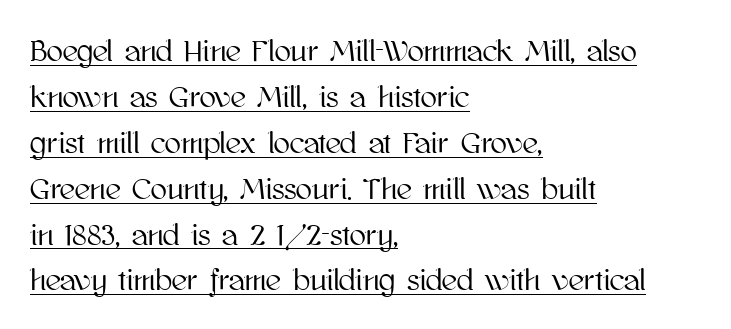
The image shows 30 px text type, upright; set left-aligned, normal line spacing (1.53x), normal letter spacing, underlined; high stroke contrast and a medium x-height.
